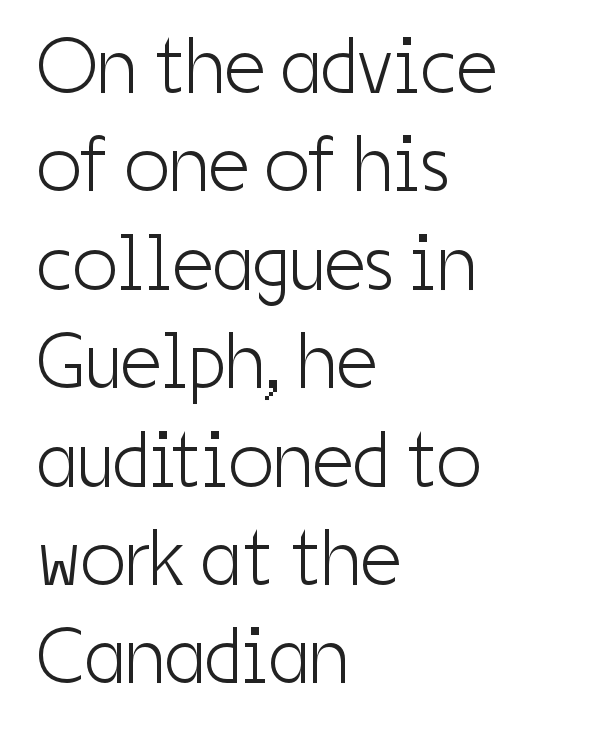
A typesetter would call this proportional, since set widths differ per character. Nope, no serifs anywhere on these letters. The strokes are not fattened; the text isn't bold. These lines keep a tight, regular rhythm from letter to letter. Anything drawn beneath the words? Only blank space. Every stem runs plumb, perpendicular to the baseline.
